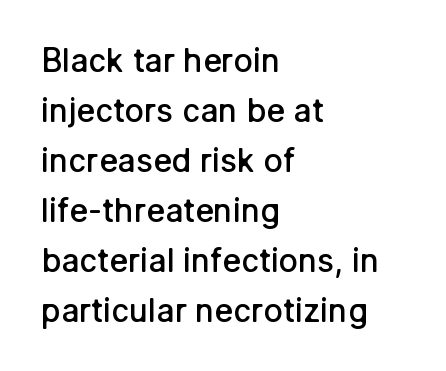
Q: Is the text bold? A: Semi-bold.
Q: Is the text italic (slanted)? A: No, it is upright.
Q: Is the typeface a serif or a sans-serif typeface? A: Sans-serif.
Q: Is the text underlined? A: No.
Q: How is the paragraph aligned? A: Left-aligned.
Q: Is the spacing between letters normal or unusually wide? A: Normal.
Q: Is the spacing between lines tight, normal or loose? A: Normal.
Q: Width (condensed, normal, or wide)? A: Normal.
Q: Stroke contrast? A: Low.
Q: x-height? A: Medium.
Q: Monospaced? A: No.
